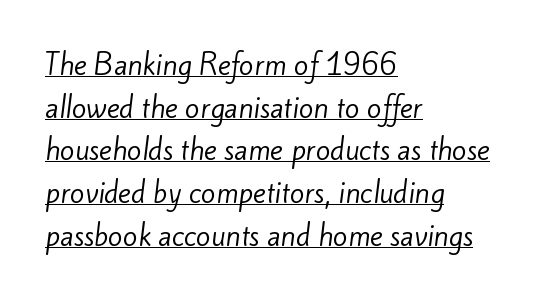
{"bold": "no", "underline": "yes", "align": "left", "line_spacing": "normal", "line_spacing_ratio": 1.58, "letter_spacing": "normal", "letter_spacing_em": 0.0, "glyph_px": 27}
